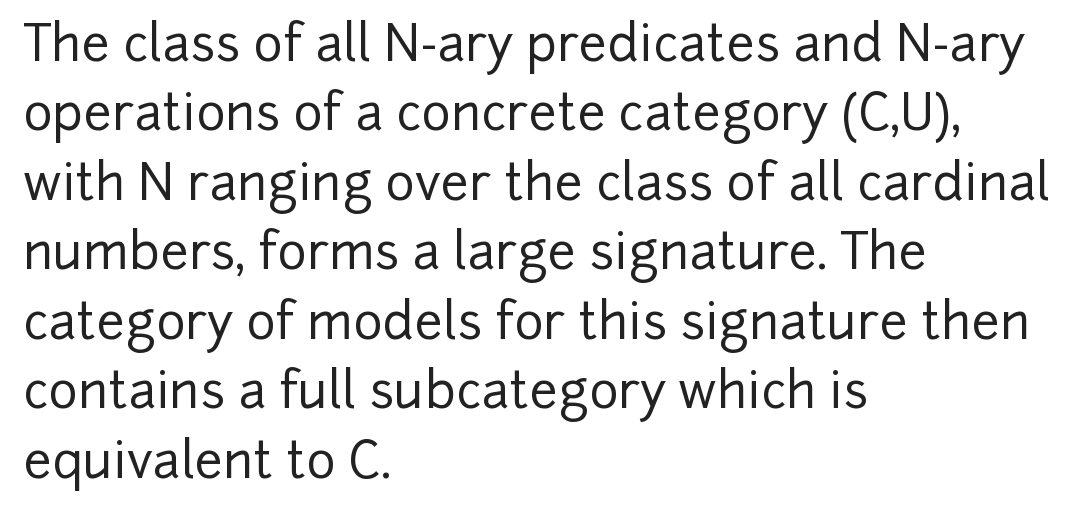
The image shows 50 px sans-serif type, upright; set left-aligned, normal line spacing (1.39x), normal letter spacing, not underlined; low stroke contrast and a medium x-height.
